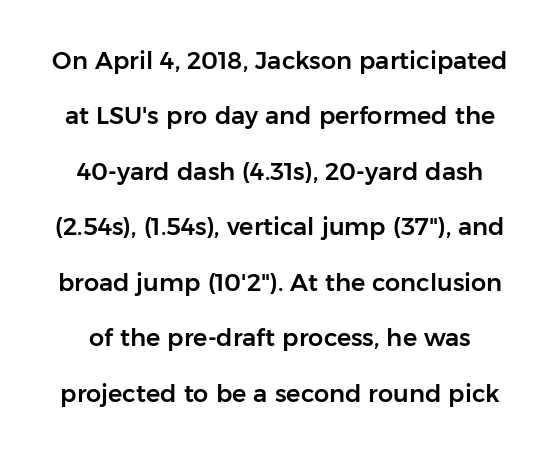
{"italic": "no", "underline": "no", "line_spacing": "loose", "line_spacing_ratio": 2.31, "letter_spacing": "normal", "letter_spacing_em": 0.0, "glyph_px": 24}
